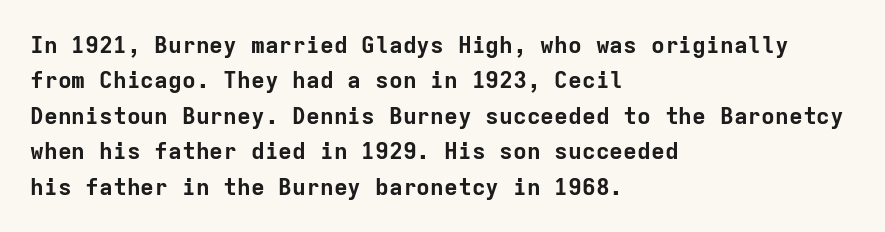
{"italic": "no", "bold": "yes", "underline": "no", "align": "left", "line_spacing": "normal", "line_spacing_ratio": 1.54, "letter_spacing": "normal", "letter_spacing_em": 0.0, "glyph_px": 23}
